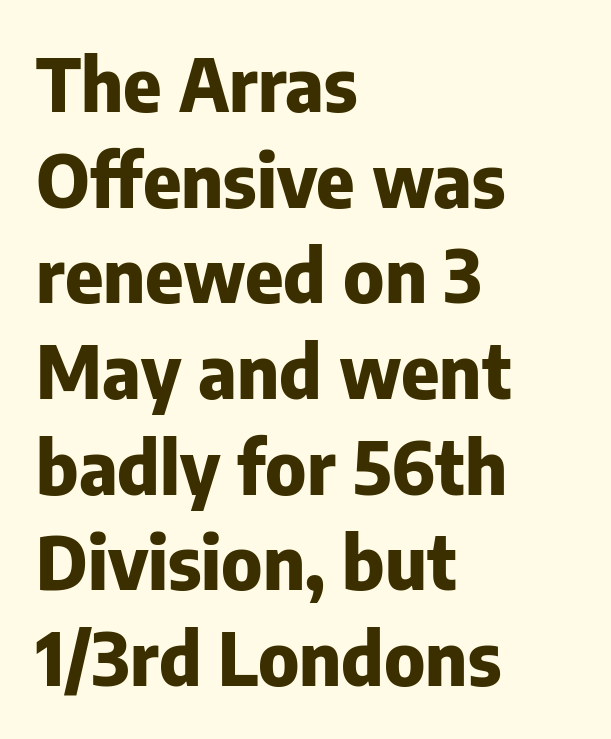
In CSS terms this would be text-align: left. You'd pick this weight for a headline — it's a proper bold. Characters remain perfectly vertical along every line. Underlining? Definitely not there. A typesetter would label this face a sans.
